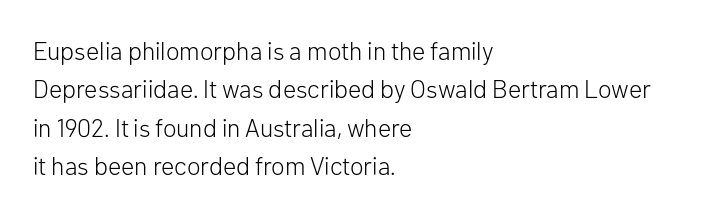
This sample uses an upright cut, with every glyph sitting square on the baseline. The string is rendered with underlining switched off. Tracking value appears to be zero — textbook default spacing. The lines in this sample share a left origin and differ only in where they stop. Vertical spacing — default.
